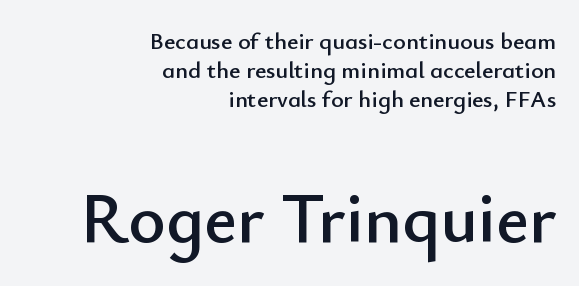
Q: Is the text italic (slanted)? A: No, it is upright.
Q: Is the typeface a serif or a sans-serif typeface? A: Sans-serif.
Q: Is the text underlined? A: No.
Q: How is the paragraph aligned? A: Right-aligned.
Q: Is the spacing between letters normal or unusually wide? A: Normal.
Q: Which block of text is set in a larger size, the first (top) or the second (bottom)? A: The second (bottom) one.
Q: Width (condensed, normal, or wide)? A: Normal.
Q: Stroke contrast? A: Low.
Q: x-height? A: Small.
Q: Monospaced? A: No.
